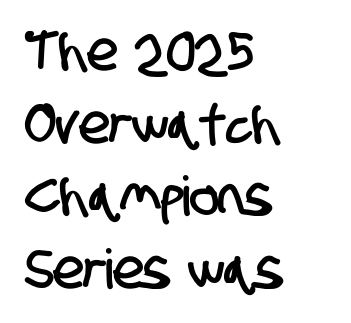
A sans-serif font was chosen for this passage. Type without underlining. Think of a printed novel: that variable character pitch is what you see here. Honestly, the letter spacing is just normal — you wouldn't notice it. The vertical gap from one line to the next is medium.
